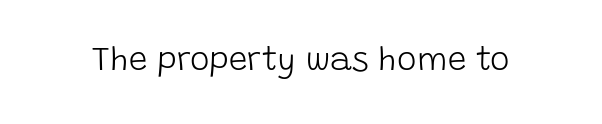
The rendering uses natural spacing where letterforms have individual widths. Nobody touched the tracking dial on this one. The typography opts for an upright posture over an oblique one. No feet cap the strokes, marking this as sans-serif type. Weight: in the light-to-regular range. A bare baseline throughout the passage.
